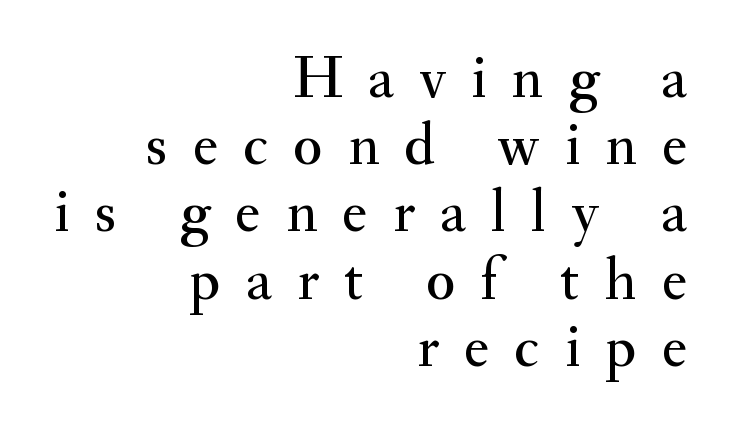
The image shows 60 px serif type, upright; set right-aligned, tight line spacing (1.12x), unusually wide letter spacing (+0.42 em), not underlined; medium stroke contrast and a small x-height.
